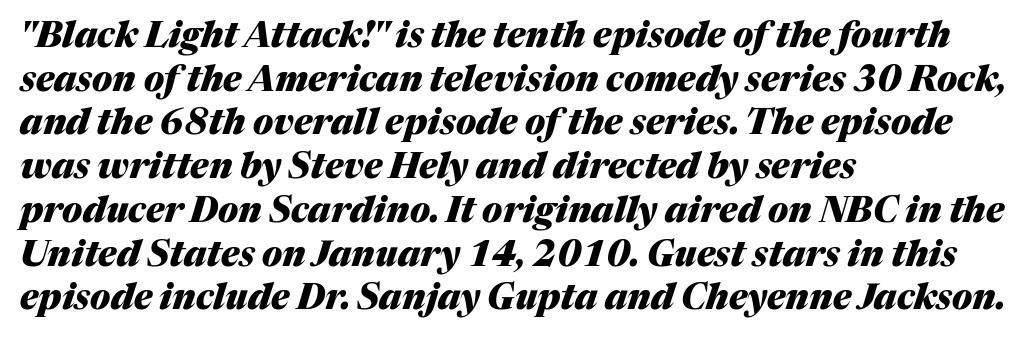
Q: Is the text bold? A: Yes.
Q: Is the text italic (slanted)? A: Yes, it leans right by about 17 degrees.
Q: Is the text underlined? A: No.
Q: How is the paragraph aligned? A: Left-aligned.
Q: Is the spacing between letters normal or unusually wide? A: Normal.
Q: Is the spacing between lines tight, normal or loose? A: Normal.
Q: Width (condensed, normal, or wide)? A: Normal.
Q: Stroke contrast? A: Medium.
Q: x-height? A: Medium.
Q: Monospaced? A: No.
